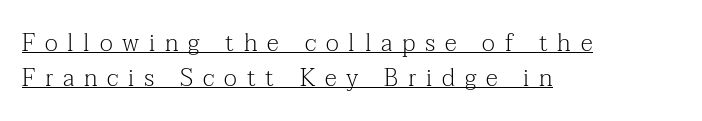
Q: Is the text bold? A: No.
Q: Is the text italic (slanted)? A: No, it is upright.
Q: Is the text underlined? A: Yes.
Q: How is the paragraph aligned? A: Left-aligned.
Q: Is the spacing between letters normal or unusually wide? A: Unusually wide.
Q: Is the spacing between lines tight, normal or loose? A: Normal.
